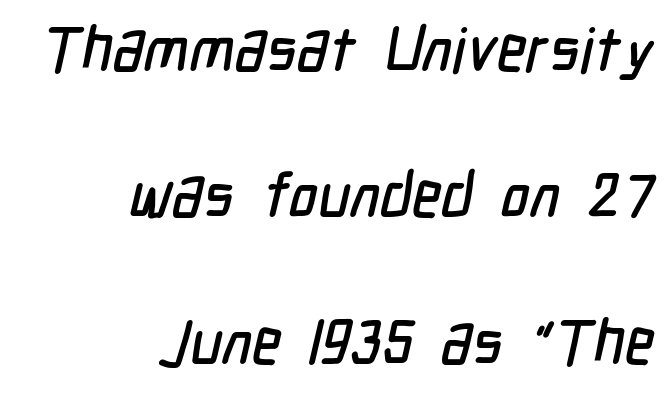
The image shows 62 px condensed sans-serif type; set right-aligned, loose line spacing (2.36x), normal letter spacing, not underlined; low stroke contrast and a medium x-height.
